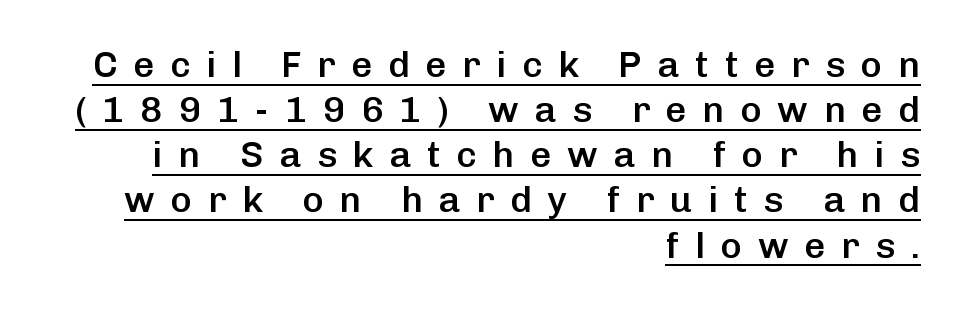
The image shows 37 px semibold sans-serif type, upright; set right-aligned, line spacing 1.22x, unusually wide letter spacing (+0.42 em), underlined; low stroke contrast and a medium x-height.
